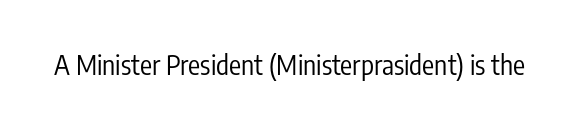
Q: Is the text bold? A: No.
Q: Is the text italic (slanted)? A: No, it is upright.
Q: Is the text underlined? A: No.
Q: Is the spacing between letters normal or unusually wide? A: Normal.
